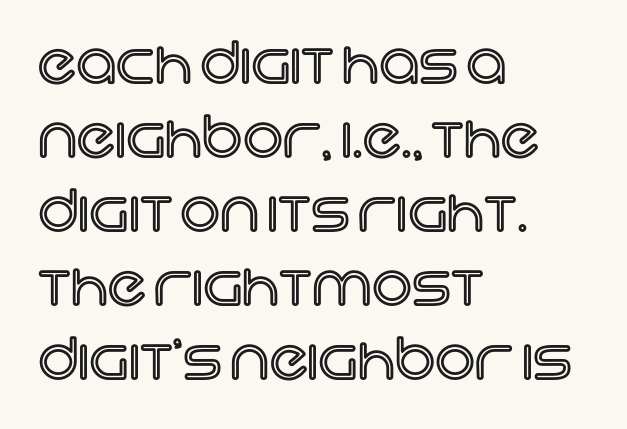
Q: Is the text italic (slanted)? A: No, it is upright.
Q: Is the text underlined? A: No.
Q: How is the paragraph aligned? A: Left-aligned.
Q: Is the spacing between letters normal or unusually wide? A: Normal.
Q: Is the spacing between lines tight, normal or loose? A: Normal.
Q: Width (condensed, normal, or wide)? A: Normal.
Q: x-height? A: Large.
Q: Monospaced? A: No.
